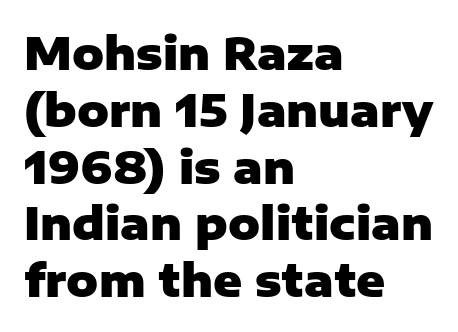
The glyphs are unaccompanied by any horizontal stroke below them. Upright lettering throughout. This sample has the flowing, uneven cadence of proportional lettering. I'd describe the lettering as bold — thick and assertive. This sample uses plain, unmodified letter spacing.
